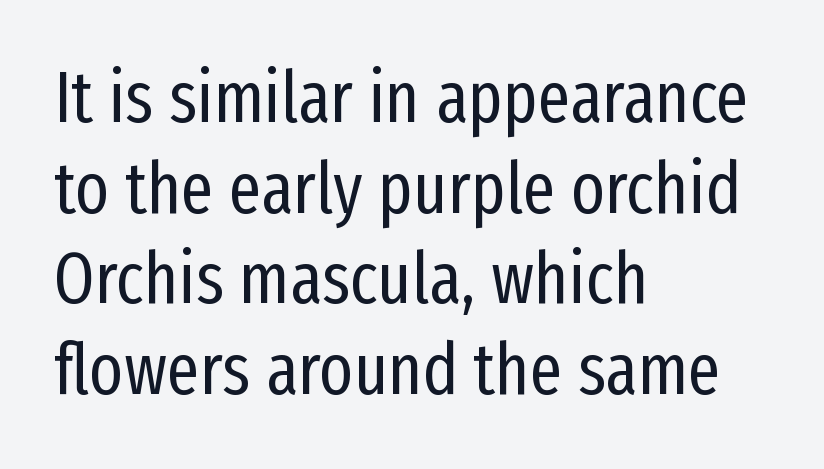
Clear beneath every line of the passage. Spacing verdict: proportional, widths tailored to each character. The text was rendered using a sans face with plain stroke endings. The lines in this sample share a left origin and differ only in where they stop.
